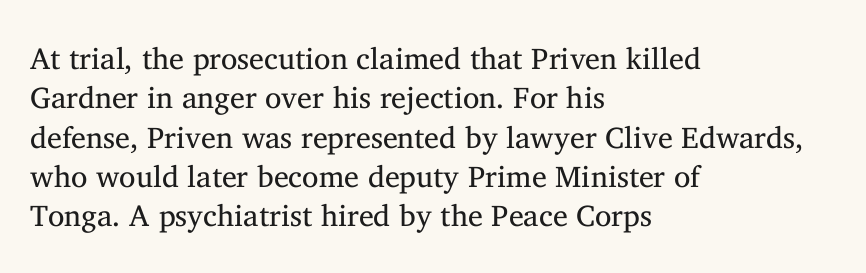
The image shows 30 px regular-weight serif type, upright; set left-aligned, normal line spacing (1.31x), normal letter spacing, not underlined; medium stroke contrast and a medium x-height.
